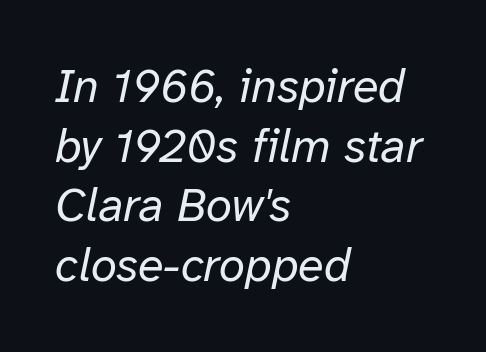
The image shows 47 px regular-weight type, italic (leaning right); set left-aligned, normal line spacing (1.27x), normal letter spacing, not underlined; low stroke contrast and a medium x-height.
